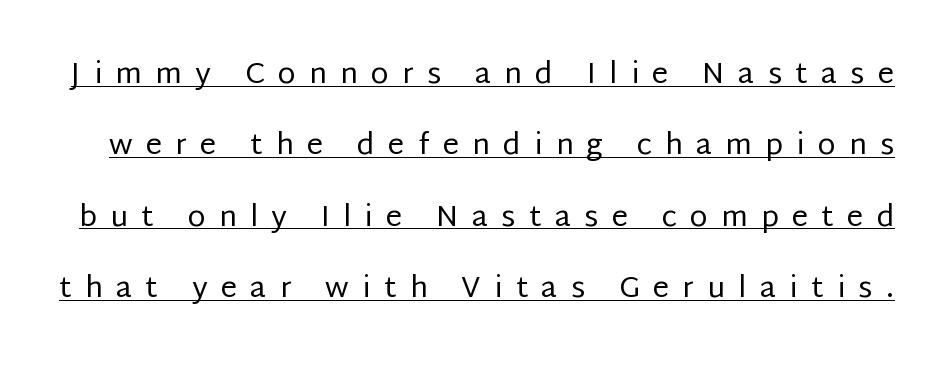
Q: Is the text bold? A: No.
Q: Is the text italic (slanted)? A: No, it is upright.
Q: Is the typeface a serif or a sans-serif typeface? A: Sans-serif.
Q: Is the text underlined? A: Yes.
Q: Is the spacing between letters normal or unusually wide? A: Unusually wide.
Q: Is the spacing between lines tight, normal or loose? A: Loose.
Q: Width (condensed, normal, or wide)? A: Normal.
Q: Stroke contrast? A: Low.
Q: x-height? A: Large.
Q: Monospaced? A: No.
